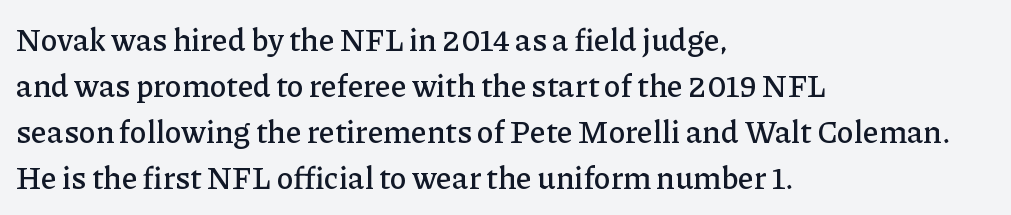
Q: Is the text italic (slanted)? A: No, it is upright.
Q: Is the typeface a serif or a sans-serif typeface? A: Serif.
Q: Is the text underlined? A: No.
Q: How is the paragraph aligned? A: Left-aligned.
Q: Is the spacing between letters normal or unusually wide? A: Normal.
Q: Is the spacing between lines tight, normal or loose? A: Normal.
Q: Width (condensed, normal, or wide)? A: Normal.
Q: Stroke contrast? A: Low.
Q: x-height? A: Medium.
Q: Monospaced? A: No.
